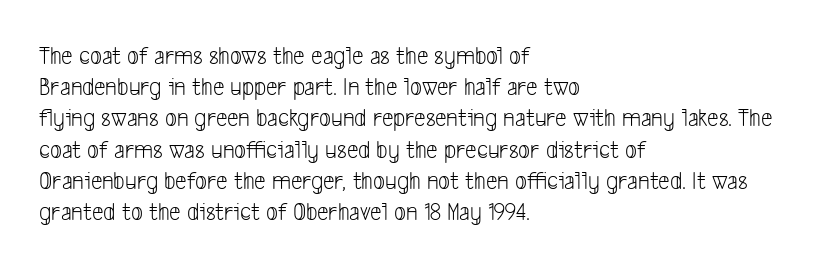
{"bold": "no", "underline": "no", "align": "left", "line_spacing_ratio": 1.2, "letter_spacing": "normal", "letter_spacing_em": 0.0, "glyph_px": 26}
